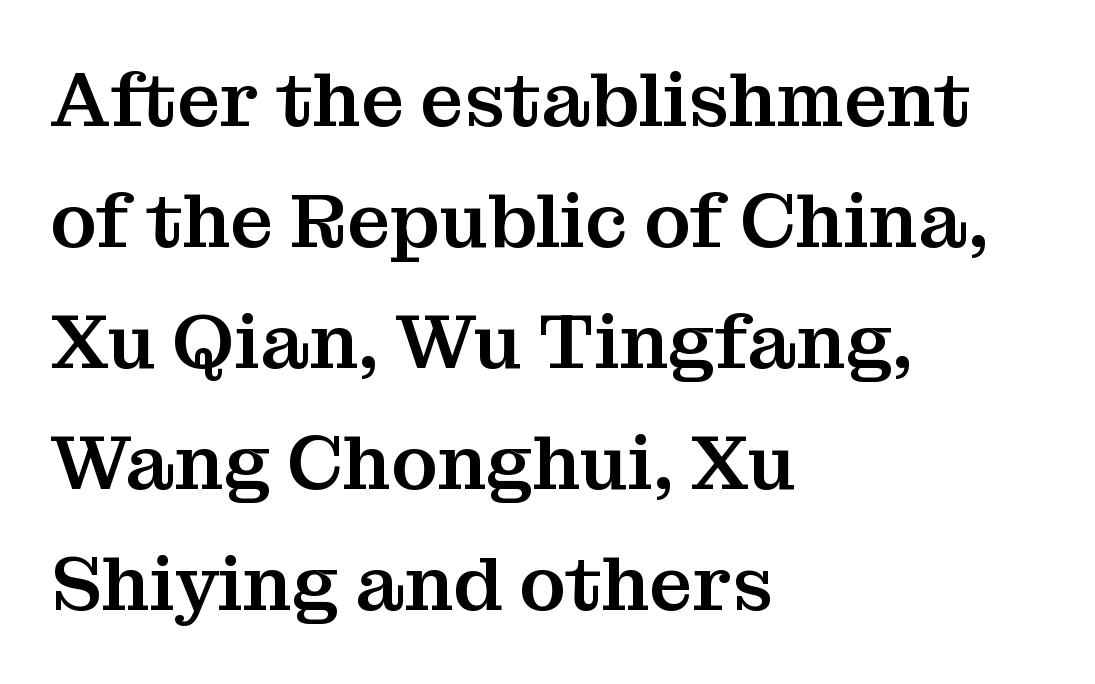
The image shows 77 px serif type, upright; set left-aligned, normal line spacing (1.57x), normal letter spacing, not underlined; medium stroke contrast and a medium x-height.
